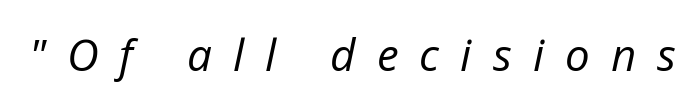
{"italic": "yes", "lean": "right", "slant_degrees": 12, "bold": "no", "weight": "regular", "width": "normal", "stroke_contrast": "low", "x_height": "medium", "monospaced": "no", "underline": "no", "letter_spacing": "wide", "letter_spacing_em": 0.48, "glyph_px": 44}
